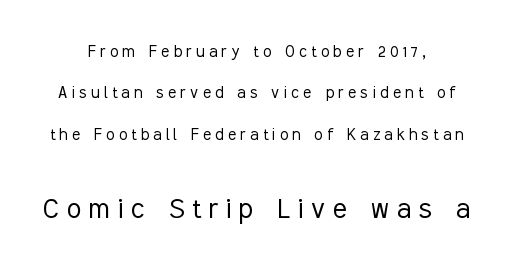
{"serif": "no", "italic": "no", "bold": "no", "weight": "light", "width": "condensed", "stroke_contrast": "low", "x_height": "medium", "monospaced": "no", "underline": "no", "line_spacing": "loose", "line_spacing_ratio": 2.18, "letter_spacing": "wide", "letter_spacing_em": 0.23, "larger_block": "second", "size_ratio": 1.74, "glyph_px": 33}
